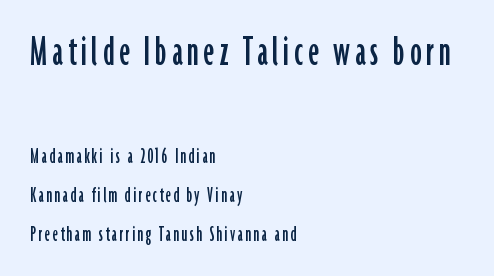
The image shows 46 px condensed sans-serif type, upright; set left-aligned, normal line spacing (1.7x), not underlined; the first (top) block is 2.0x larger; low stroke contrast and a medium x-height.
